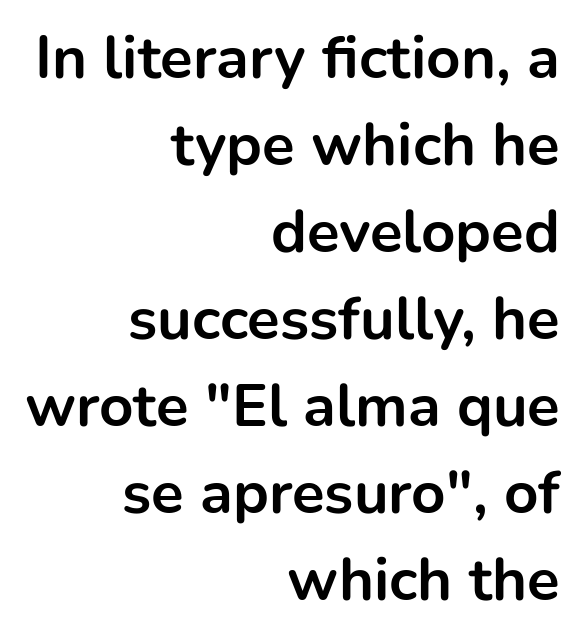
Q: Is the text bold? A: Yes.
Q: Is the text italic (slanted)? A: No, it is upright.
Q: Is the typeface a serif or a sans-serif typeface? A: Sans-serif.
Q: Is the text underlined? A: No.
Q: How is the paragraph aligned? A: Right-aligned.
Q: Is the spacing between letters normal or unusually wide? A: Normal.
Q: Is the spacing between lines tight, normal or loose? A: Normal.
Q: Width (condensed, normal, or wide)? A: Normal.
Q: Stroke contrast? A: Low.
Q: x-height? A: Medium.
Q: Monospaced? A: No.
